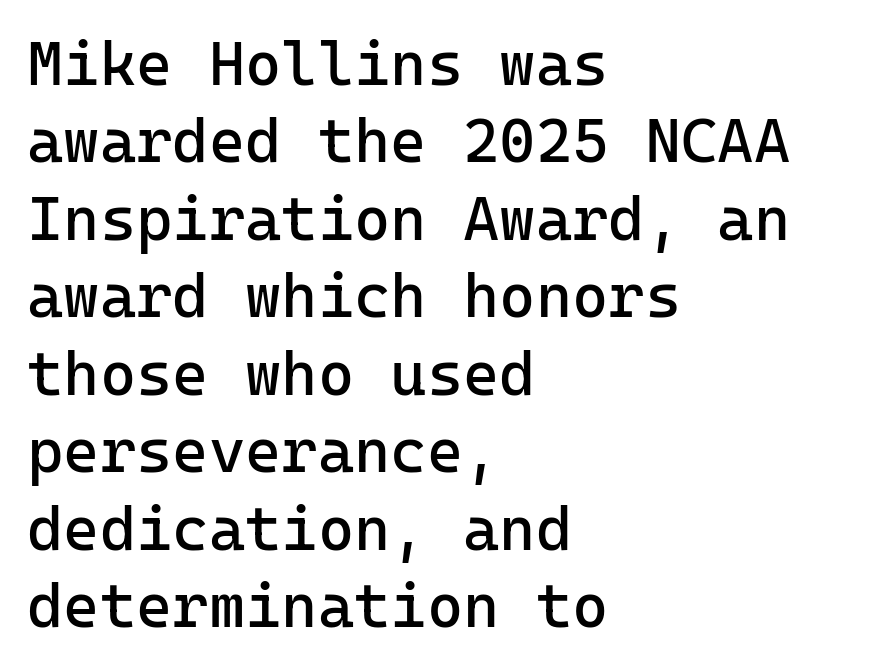
The image shows 62 px regular-weight sans-serif type, upright; set left-aligned, normal line spacing (1.25x), normal letter spacing, not underlined; low stroke contrast and a medium x-height.
